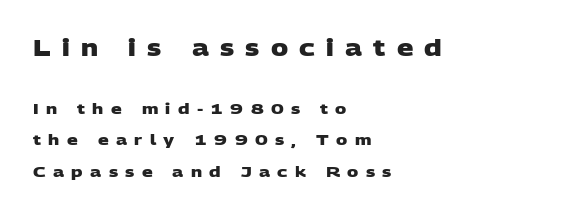
Typesetter's note: full bold, strokes at maximum text heaviness. Substantial extra tracking has been applied to these lines. Line starts are locked; line ends wander. Which of the two is more prominent by size? The first, at the top.
